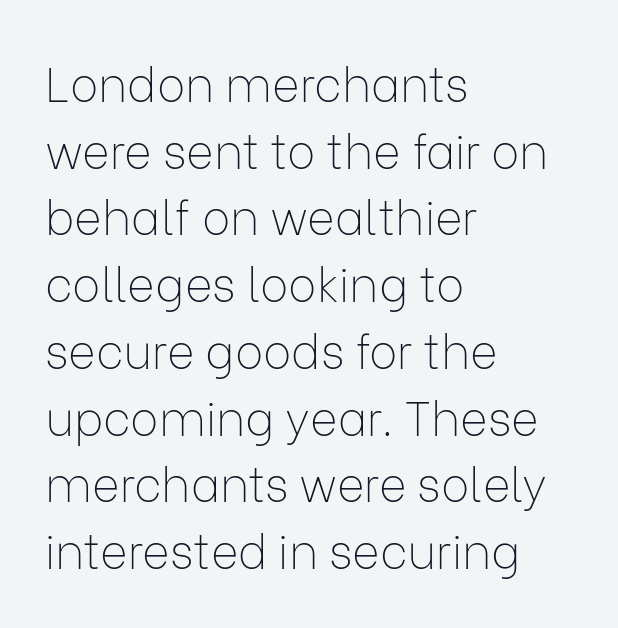
Q: Is the text bold? A: No.
Q: Is the text italic (slanted)? A: No, it is upright.
Q: Is the typeface a serif or a sans-serif typeface? A: Sans-serif.
Q: Is the text underlined? A: No.
Q: How is the paragraph aligned? A: Left-aligned.
Q: Is the spacing between letters normal or unusually wide? A: Normal.
Q: Is the spacing between lines tight, normal or loose? A: Normal.
Q: Width (condensed, normal, or wide)? A: Normal.
Q: Stroke contrast? A: Low.
Q: x-height? A: Medium.
Q: Monospaced? A: No.
